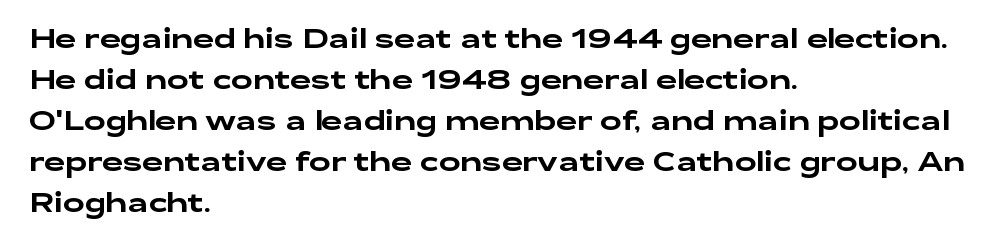
{"italic": "no", "underline": "no", "align": "left", "line_spacing": "normal", "line_spacing_ratio": 1.58, "letter_spacing": "normal", "letter_spacing_em": 0.0, "glyph_px": 26}
